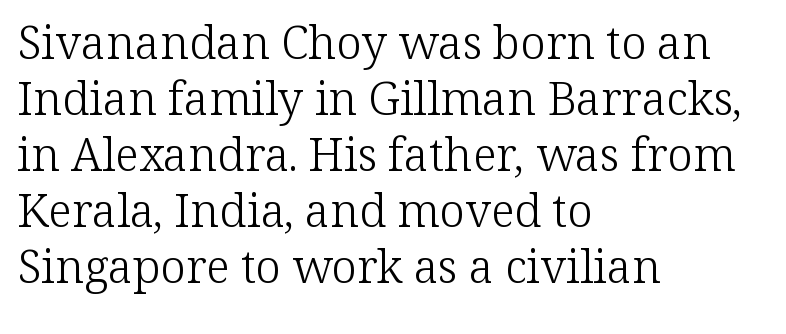
{"serif": "yes", "italic": "no", "bold": "no", "weight": "light", "width": "normal", "stroke_contrast": "low", "x_height": "medium", "monospaced": "no", "underline": "no", "align": "left", "line_spacing_ratio": 1.22, "letter_spacing": "normal", "letter_spacing_em": 0.0, "glyph_px": 46}
